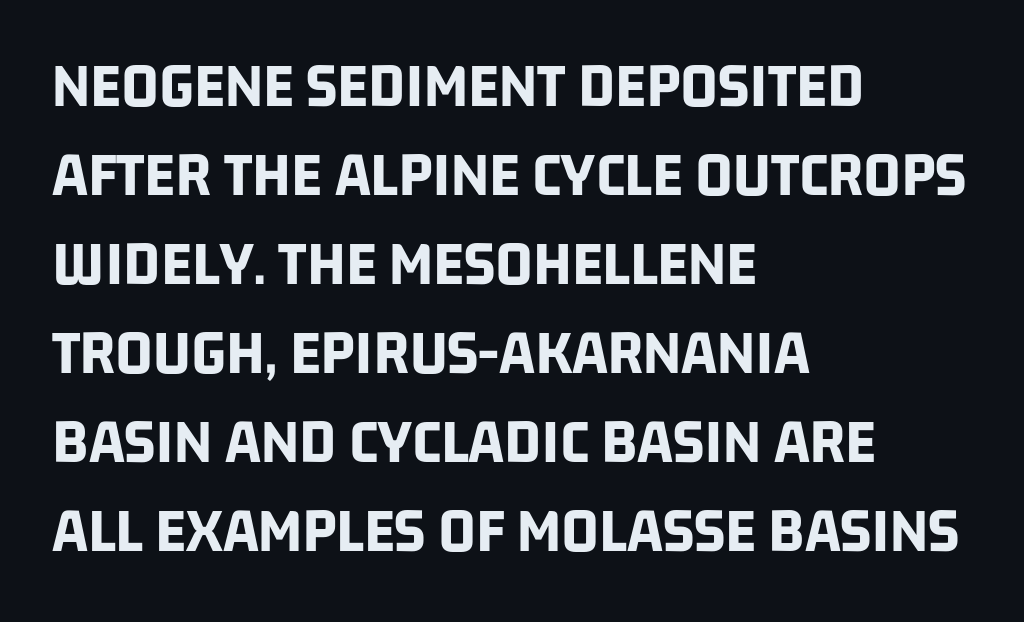
The image shows 65 px bold, condensed sans-serif type; set left-aligned, normal line spacing (1.37x), normal letter spacing, not underlined; low stroke contrast and a large x-height.
